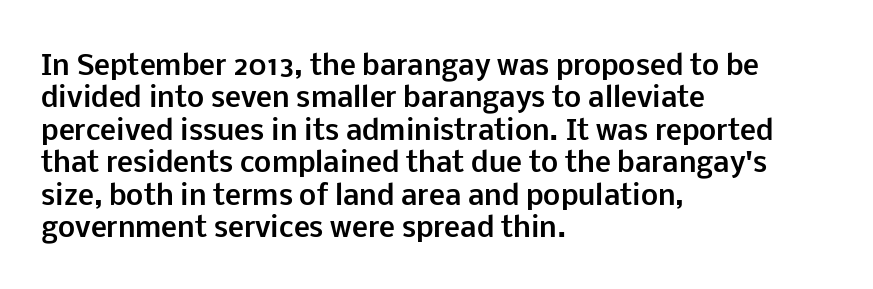
Q: Is the text bold? A: Yes.
Q: Is the text italic (slanted)? A: No, it is upright.
Q: Is the text underlined? A: No.
Q: How is the paragraph aligned? A: Left-aligned.
Q: Is the spacing between letters normal or unusually wide? A: Normal.
